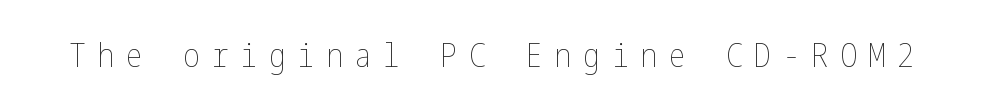
The image shows 34 px thin, condensed type, upright; set unusually wide letter spacing (+0.34 em), not underlined; low stroke contrast and a medium x-height.
